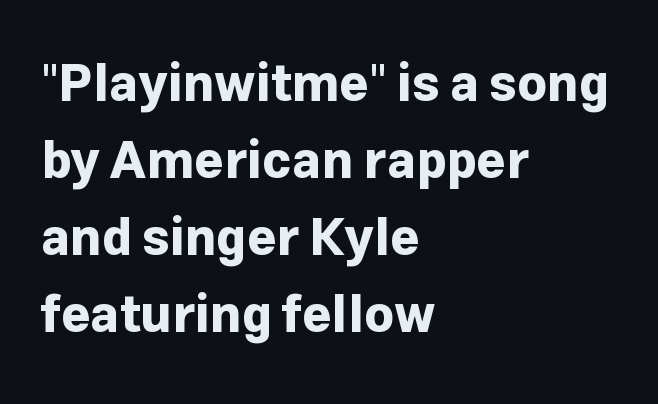
A normal amount of white space separates one row of letters from the next. Short and long lines alike share a common starting point at left. Does the weight exceed regular? Yes, all the way to bold. Is there any slant? The stems are plumb.
